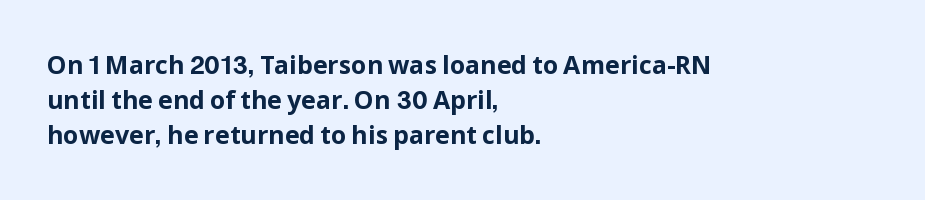
Here the glyphs are tracked normally, forming tight word shapes. Posture: upright roman. Plain, unruled lines of type. Leading matches the norm, producing a regular column.
